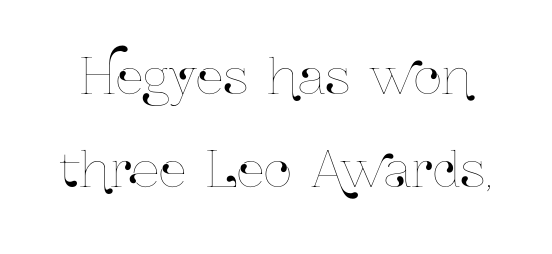
{"italic": "no", "width": "condensed", "stroke_contrast": "low", "x_height": "medium", "monospaced": "no", "underline": "no", "line_spacing": "loose", "line_spacing_ratio": 1.9, "letter_spacing": "normal", "letter_spacing_em": 0.0, "glyph_px": 49}
